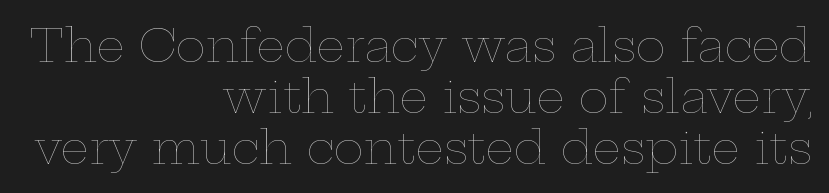
{"italic": "no", "bold": "no", "weight": "thin", "width": "wide", "stroke_contrast": "low", "x_height": "medium", "monospaced": "no", "underline": "no", "align": "right", "line_spacing": "tight", "line_spacing_ratio": 1.13, "letter_spacing": "normal", "letter_spacing_em": 0.0, "glyph_px": 45}
